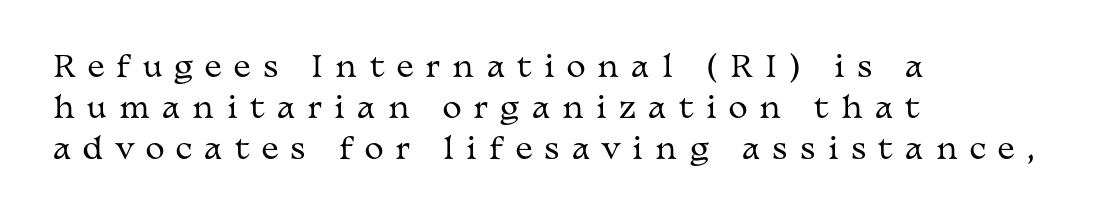
{"serif": "yes", "italic": "no", "bold": "no", "weight": "regular", "width": "wide", "stroke_contrast": "medium", "x_height": "medium", "monospaced": "no", "underline": "no", "align": "left", "line_spacing": "normal", "line_spacing_ratio": 1.42, "letter_spacing": "wide", "letter_spacing_em": 0.42, "glyph_px": 29}
